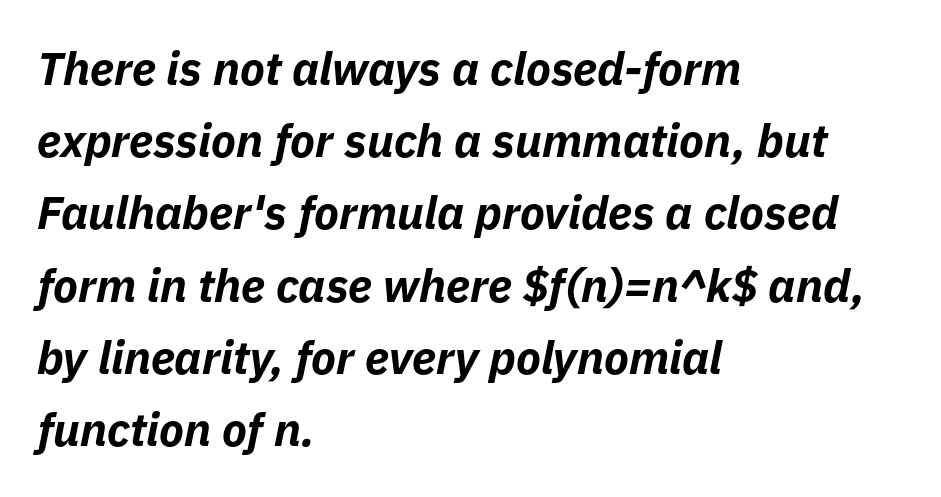
The passage shown leans; its letterforms are oblique. Character widths vary here, with narrow letters taking less room than wide ones. The area under the type is left untouched. If you measured baseline to baseline, you'd find a middling distance.
